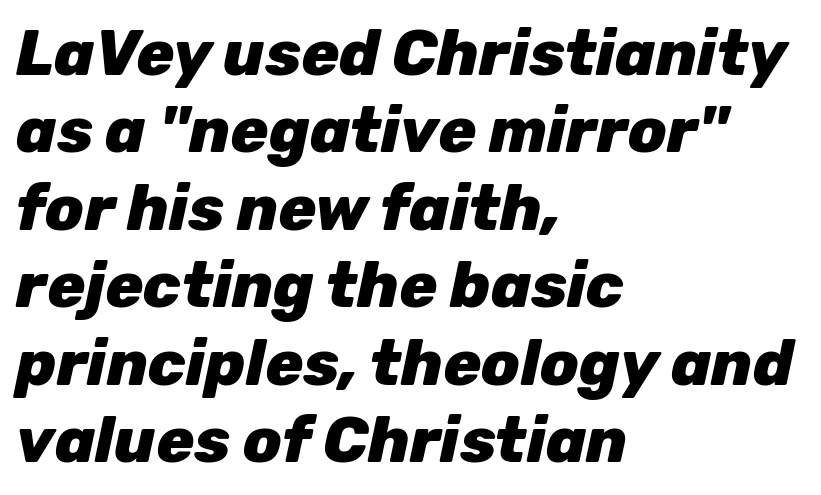
The image shows 63 px heavy type, italic (leaning right); set left-aligned, line spacing 1.23x, normal letter spacing, not underlined; low stroke contrast and a medium x-height.
